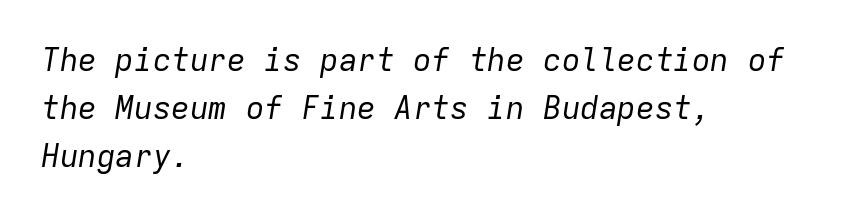
Q: Is the text bold? A: No.
Q: Is the text italic (slanted)? A: Yes, it leans right by about 9 degrees.
Q: Is the text underlined? A: No.
Q: How is the paragraph aligned? A: Left-aligned.
Q: Is the spacing between letters normal or unusually wide? A: Normal.
Q: Is the spacing between lines tight, normal or loose? A: Normal.
Q: Width (condensed, normal, or wide)? A: Normal.
Q: Stroke contrast? A: Low.
Q: x-height? A: Medium.
Q: Monospaced? A: Yes.
